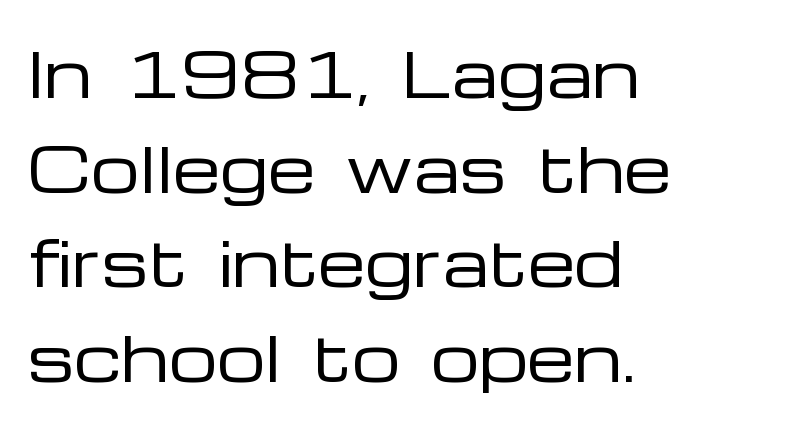
Q: Is the text bold? A: No.
Q: Is the text italic (slanted)? A: No, it is upright.
Q: Is the typeface a serif or a sans-serif typeface? A: Sans-serif.
Q: Is the text underlined? A: No.
Q: How is the paragraph aligned? A: Left-aligned.
Q: Is the spacing between letters normal or unusually wide? A: Normal.
Q: Is the spacing between lines tight, normal or loose? A: Normal.
Q: Width (condensed, normal, or wide)? A: Wide.
Q: Stroke contrast? A: Low.
Q: x-height? A: Medium.
Q: Monospaced? A: No.
